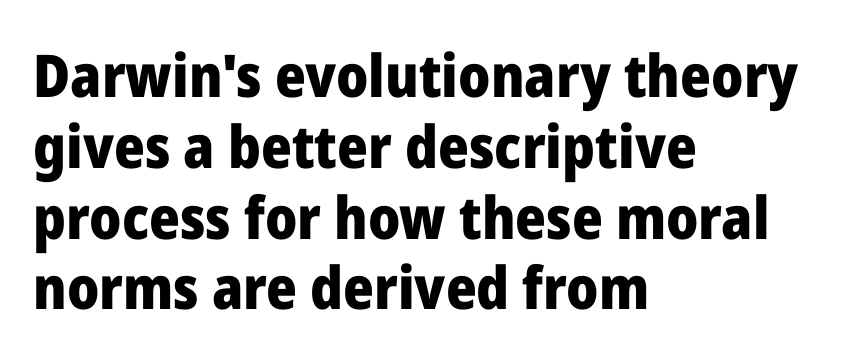
Letters rest on an invisible, unmarked baseline. Compared with a centered layout, this one pins lines to the left instead. In terms of weight, the rendering is a true, heavy bold. Is there any slant? The stems are plumb. Students, note that the glyphs here touch the page at normal intervals.
